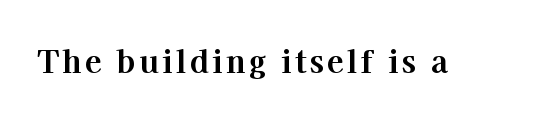
The image shows 31 px bold serif type, upright; set not underlined; high stroke contrast and a medium x-height.
